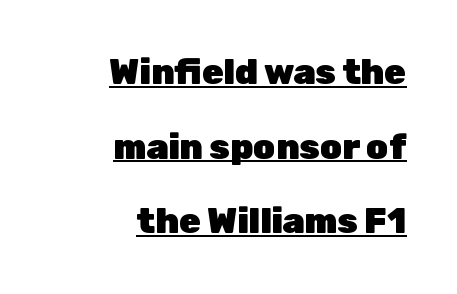
{"serif": "no", "italic": "no", "bold": "yes", "weight": "heavy", "width": "normal", "stroke_contrast": "low", "x_height": "medium", "monospaced": "no", "underline": "yes", "align": "right", "line_spacing": "loose", "line_spacing_ratio": 2.13, "letter_spacing": "normal", "letter_spacing_em": 0.0, "glyph_px": 35}
